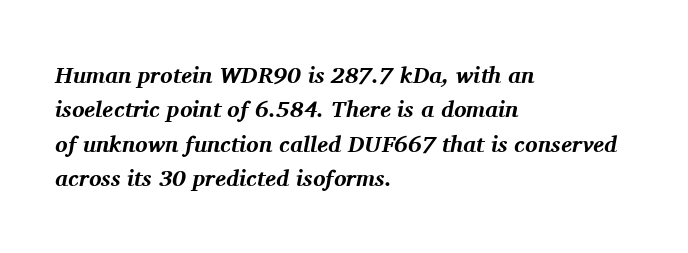
{"italic": "yes", "lean": "right", "slant_degrees": 11, "bold": "yes", "underline": "no", "align": "left", "line_spacing": "normal", "line_spacing_ratio": 1.5, "letter_spacing": "normal", "letter_spacing_em": 0.0, "glyph_px": 23}
